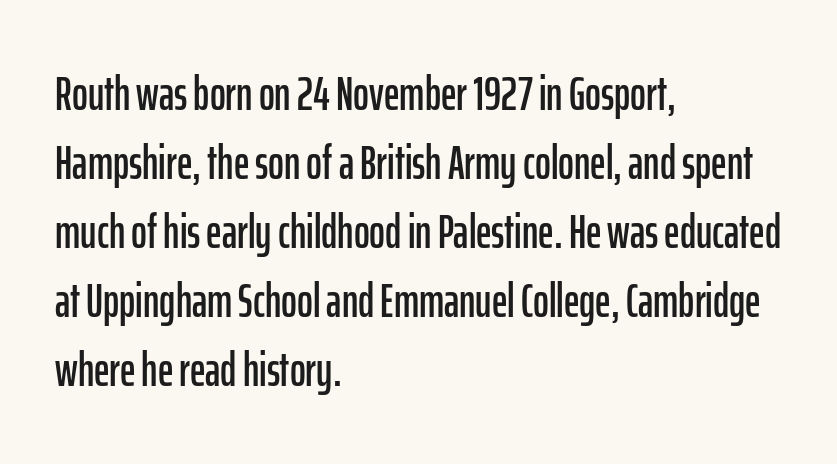
Q: Is the text italic (slanted)? A: No, it is upright.
Q: Is the typeface a serif or a sans-serif typeface? A: Sans-serif.
Q: Is the text underlined? A: No.
Q: How is the paragraph aligned? A: Left-aligned.
Q: Is the spacing between letters normal or unusually wide? A: Normal.
Q: Is the spacing between lines tight, normal or loose? A: Normal.
Q: Width (condensed, normal, or wide)? A: Condensed.
Q: Stroke contrast? A: Low.
Q: x-height? A: Medium.
Q: Monospaced? A: No.
